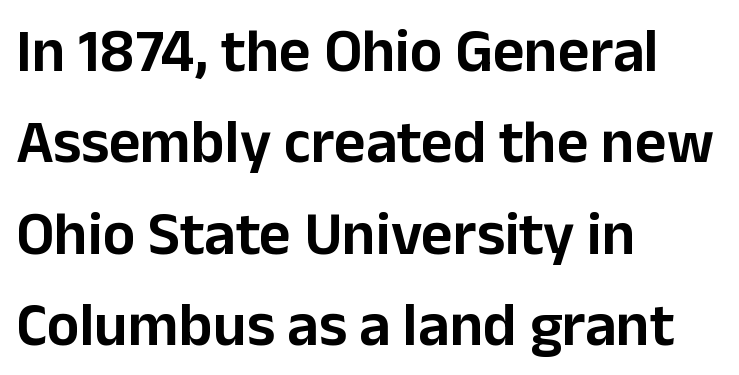
The image shows 61 px sans-serif type, upright; set left-aligned, normal line spacing (1.5x), normal letter spacing, not underlined; low stroke contrast and a medium x-height.
